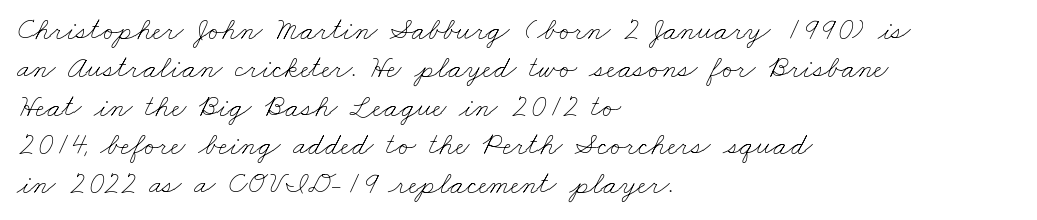
{"bold": "no", "weight": "thin", "width": "wide", "stroke_contrast": "low", "x_height": "small", "monospaced": "no", "underline": "no", "align": "left", "line_spacing_ratio": 1.24, "letter_spacing": "normal", "letter_spacing_em": 0.0, "glyph_px": 31}
